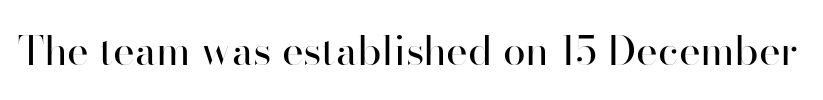
{"serif": "no", "italic": "no", "bold": "no", "weight": "regular", "width": "normal", "stroke_contrast": "high", "x_height": "small", "monospaced": "no", "underline": "no", "letter_spacing": "normal", "letter_spacing_em": 0.0, "glyph_px": 41}
